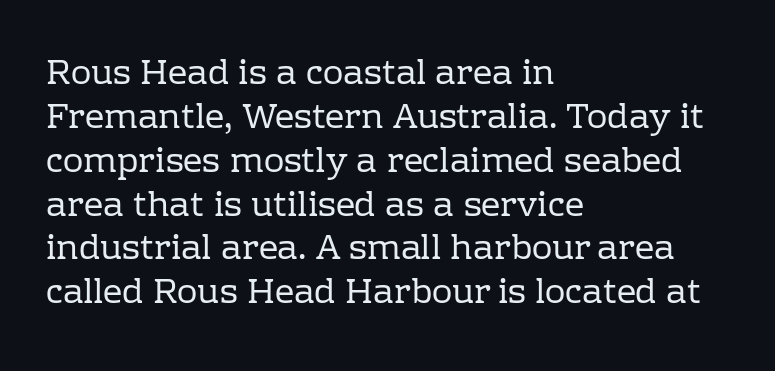
Layout note: lines flush left. Is this a sans? No — the strokes have serifs. No extra ink here — the face is not bold. Whoever set this chose a conventional vertical rhythm. The specimen omits any rule beneath the text block's lines.
